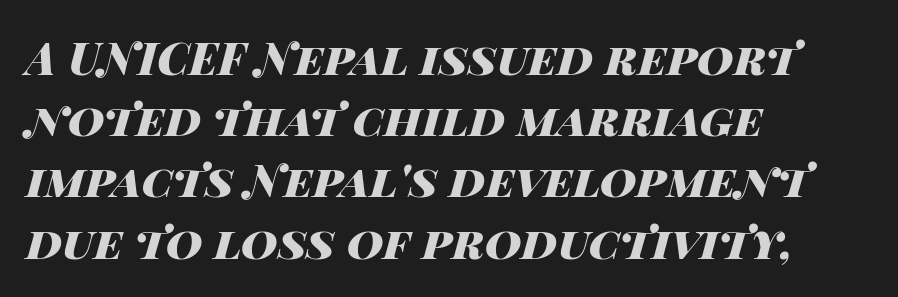
{"italic": "yes", "lean": "right", "slant_degrees": 14, "bold": "yes", "weight": "heavy", "width": "wide", "stroke_contrast": "high", "x_height": "large", "monospaced": "no", "underline": "no", "align": "left", "line_spacing": "normal", "line_spacing_ratio": 1.36, "letter_spacing": "normal", "letter_spacing_em": 0.0, "glyph_px": 45}
